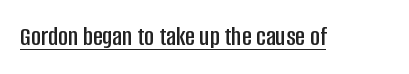
The image shows 27 px text type, upright; set normal letter spacing, underlined.
